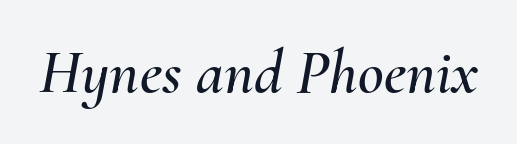
Proportional: the letters do not fall into vertical columns. These lines were composed using italics. The passage shown is not underscored anywhere. Students, note that the glyphs here touch the page at normal intervals.
